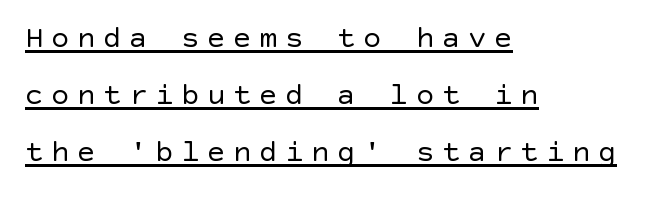
{"serif": "no", "italic": "no", "bold": "no", "weight": "regular", "width": "normal", "x_height": "large", "underline": "yes", "align": "left", "line_spacing_ratio": 1.84, "letter_spacing": "wide", "letter_spacing_em": 0.24, "glyph_px": 31}
